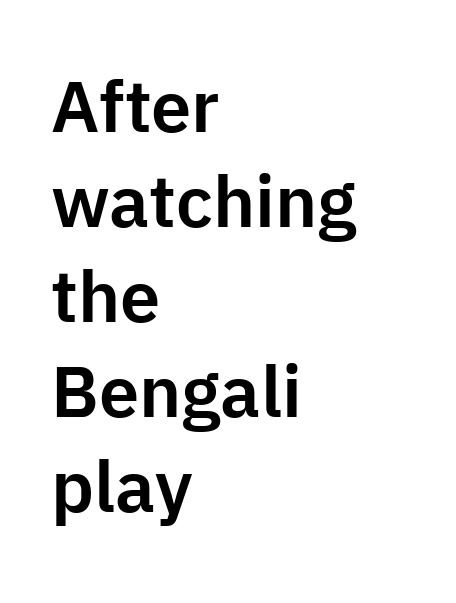
The image shows 72 px sans-serif type, upright; set left-aligned, normal line spacing (1.32x), normal letter spacing, not underlined; low stroke contrast and a medium x-height.
